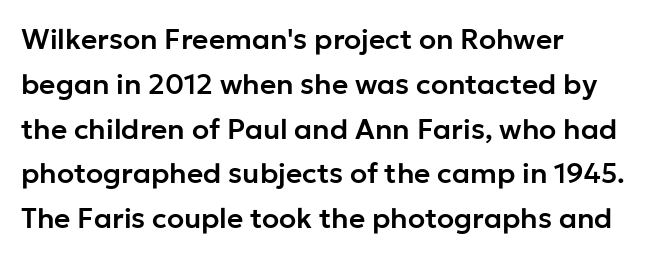
{"serif": "no", "italic": "no", "width": "normal", "stroke_contrast": "low", "x_height": "medium", "monospaced": "no", "underline": "no", "align": "left", "line_spacing": "normal", "line_spacing_ratio": 1.6, "letter_spacing": "normal", "letter_spacing_em": 0.0, "glyph_px": 28}
